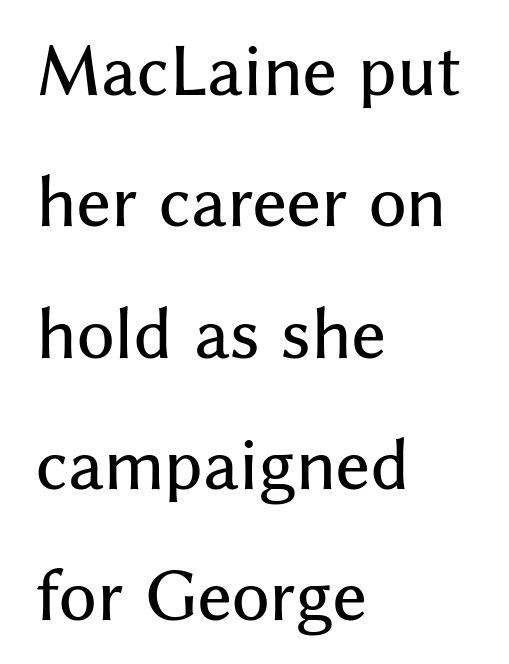
You can tell from the bare stems that sans-serif type was used. Character widths vary here, with narrow letters taking less room than wide ones. Tracking here is standard; glyphs follow each other at the usual distance. Horizontally, the lines are justified to the leading edge only.
